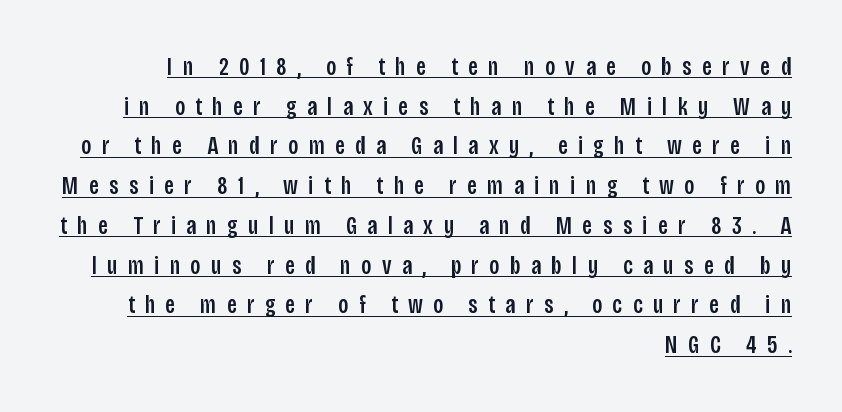
Q: Is the text italic (slanted)? A: No, it is upright.
Q: Is the text underlined? A: Yes.
Q: How is the paragraph aligned? A: Right-aligned.
Q: Is the spacing between letters normal or unusually wide? A: Unusually wide.
Q: Is the spacing between lines tight, normal or loose? A: Normal.
